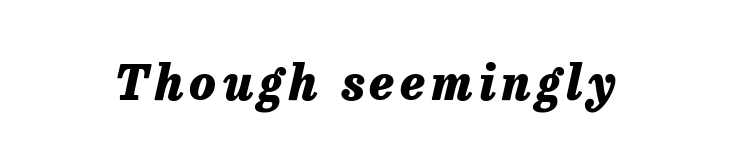
{"italic": "yes", "lean": "right", "slant_degrees": 13, "bold": "yes", "weight": "heavy", "width": "normal", "stroke_contrast": "low", "x_height": "medium", "monospaced": "no", "underline": "no", "glyph_px": 48}
